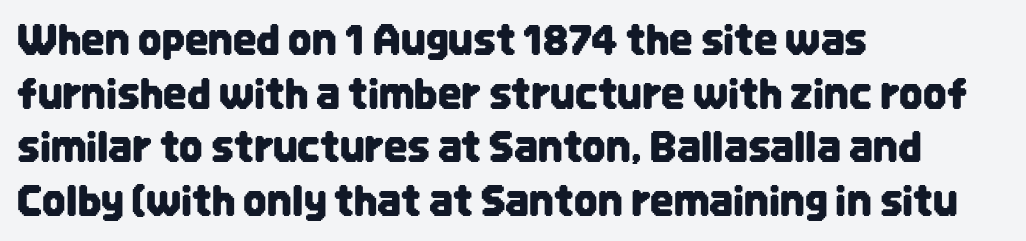
{"serif": "no", "italic": "no", "width": "condensed", "stroke_contrast": "low", "x_height": "large", "monospaced": "no", "underline": "no", "align": "left", "line_spacing": "normal", "line_spacing_ratio": 1.31, "letter_spacing": "normal", "letter_spacing_em": 0.0, "glyph_px": 41}
